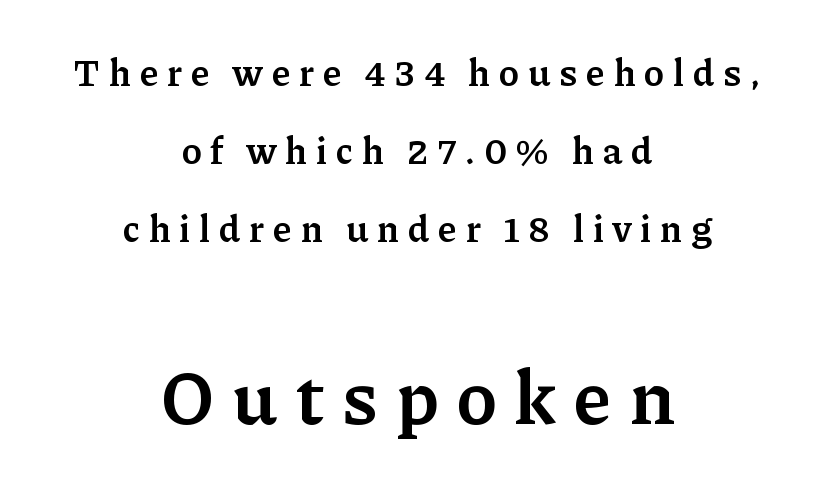
{"serif": "yes", "italic": "no", "bold": "semi", "weight": "semibold", "width": "normal", "stroke_contrast": "low", "x_height": "medium", "monospaced": "no", "underline": "no", "align": "center", "line_spacing": "loose", "line_spacing_ratio": 2.05, "letter_spacing": "wide", "letter_spacing_em": 0.24, "larger_block": "second", "size_ratio": 2.03, "glyph_px": 77}
